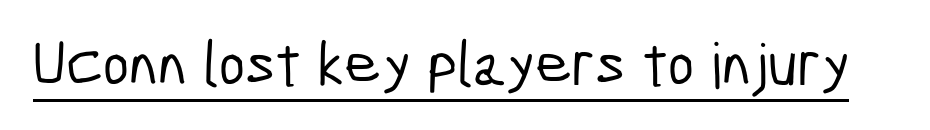
Q: Is the typeface a serif or a sans-serif typeface? A: Sans-serif.
Q: Is the text underlined? A: Yes.
Q: Is the spacing between letters normal or unusually wide? A: Normal.
Q: Width (condensed, normal, or wide)? A: Condensed.
Q: Stroke contrast? A: Low.
Q: x-height? A: Medium.
Q: Monospaced? A: No.
